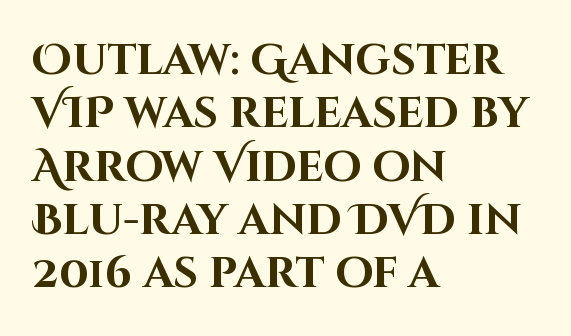
Q: Is the text bold? A: Yes.
Q: Is the text italic (slanted)? A: No, it is upright.
Q: Is the typeface a serif or a sans-serif typeface? A: Sans-serif.
Q: Is the text underlined? A: No.
Q: How is the paragraph aligned? A: Left-aligned.
Q: Is the spacing between letters normal or unusually wide? A: Normal.
Q: Width (condensed, normal, or wide)? A: Normal.
Q: Stroke contrast? A: High.
Q: x-height? A: Large.
Q: Monospaced? A: No.
